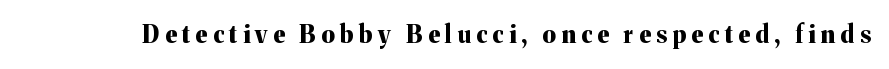
{"italic": "no", "bold": "yes", "underline": "no", "letter_spacing": "wide", "letter_spacing_em": 0.23, "glyph_px": 24}
